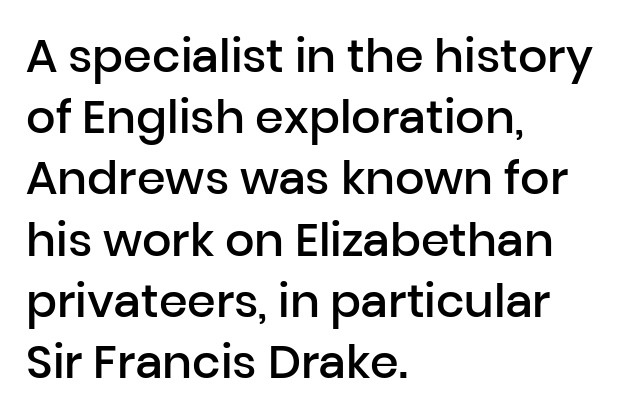
{"serif": "no", "italic": "no", "bold": "semi", "weight": "semibold", "width": "normal", "stroke_contrast": "low", "x_height": "medium", "monospaced": "no", "underline": "no", "align": "left", "line_spacing": "normal", "line_spacing_ratio": 1.33, "letter_spacing": "normal", "letter_spacing_em": 0.0, "glyph_px": 46}
